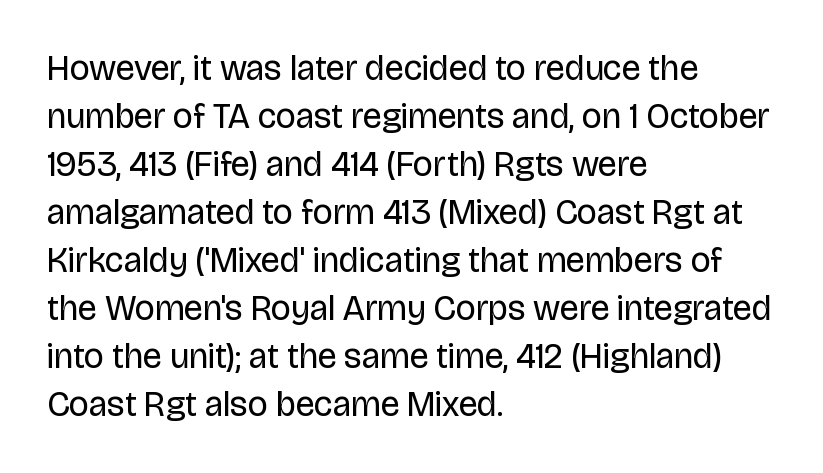
{"serif": "no", "italic": "no", "bold": "no", "weight": "regular", "width": "normal", "stroke_contrast": "low", "x_height": "large", "monospaced": "no", "underline": "no", "align": "left", "line_spacing": "normal", "line_spacing_ratio": 1.37, "letter_spacing": "normal", "letter_spacing_em": 0.0, "glyph_px": 35}
